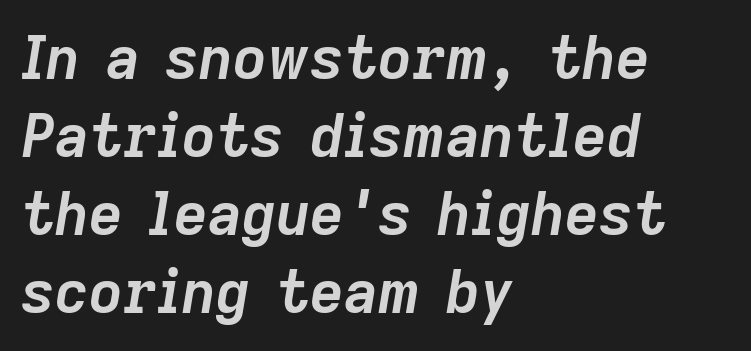
Q: Is the text bold? A: Yes.
Q: Is the text italic (slanted)? A: Yes, it leans right by about 9 degrees.
Q: Is the text underlined? A: No.
Q: How is the paragraph aligned? A: Left-aligned.
Q: Is the spacing between letters normal or unusually wide? A: Normal.
Q: Is the spacing between lines tight, normal or loose? A: Normal.
Q: Width (condensed, normal, or wide)? A: Normal.
Q: Stroke contrast? A: Low.
Q: x-height? A: Medium.
Q: Monospaced? A: No.
